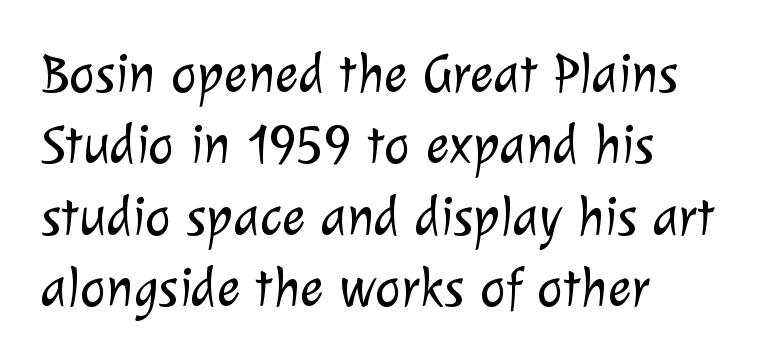
Q: Is the text bold? A: No.
Q: Is the typeface a serif or a sans-serif typeface? A: Sans-serif.
Q: Is the text underlined? A: No.
Q: Is the spacing between letters normal or unusually wide? A: Normal.
Q: Is the spacing between lines tight, normal or loose? A: Normal.
Q: Width (condensed, normal, or wide)? A: Normal.
Q: Stroke contrast? A: Low.
Q: x-height? A: Medium.
Q: Monospaced? A: No.
